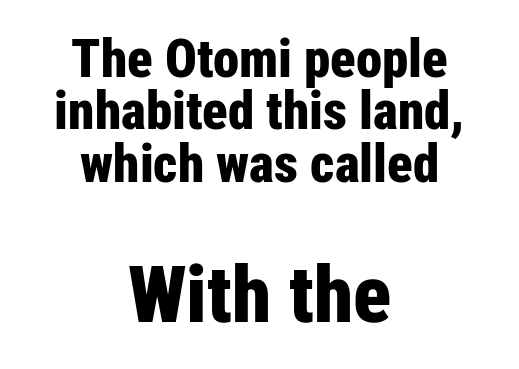
{"serif": "no", "italic": "no", "bold": "yes", "weight": "bold", "width": "condensed", "stroke_contrast": "low", "x_height": "medium", "monospaced": "no", "underline": "no", "align": "center", "line_spacing": "tight", "line_spacing_ratio": 0.99, "letter_spacing": "normal", "letter_spacing_em": 0.0, "larger_block": "second", "size_ratio": 1.49, "glyph_px": 79}
